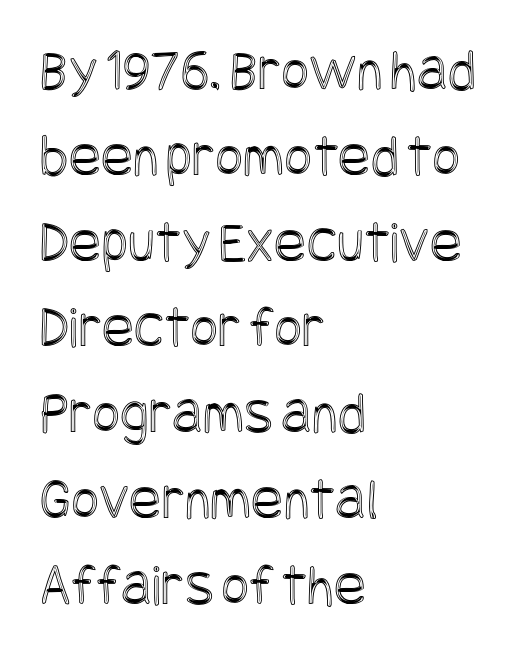
Q: Is the text italic (slanted)? A: No, it is upright.
Q: Is the text underlined? A: No.
Q: How is the paragraph aligned? A: Left-aligned.
Q: Is the spacing between letters normal or unusually wide? A: Normal.
Q: Is the spacing between lines tight, normal or loose? A: Normal.
Q: Width (condensed, normal, or wide)? A: Condensed.
Q: x-height? A: Large.
